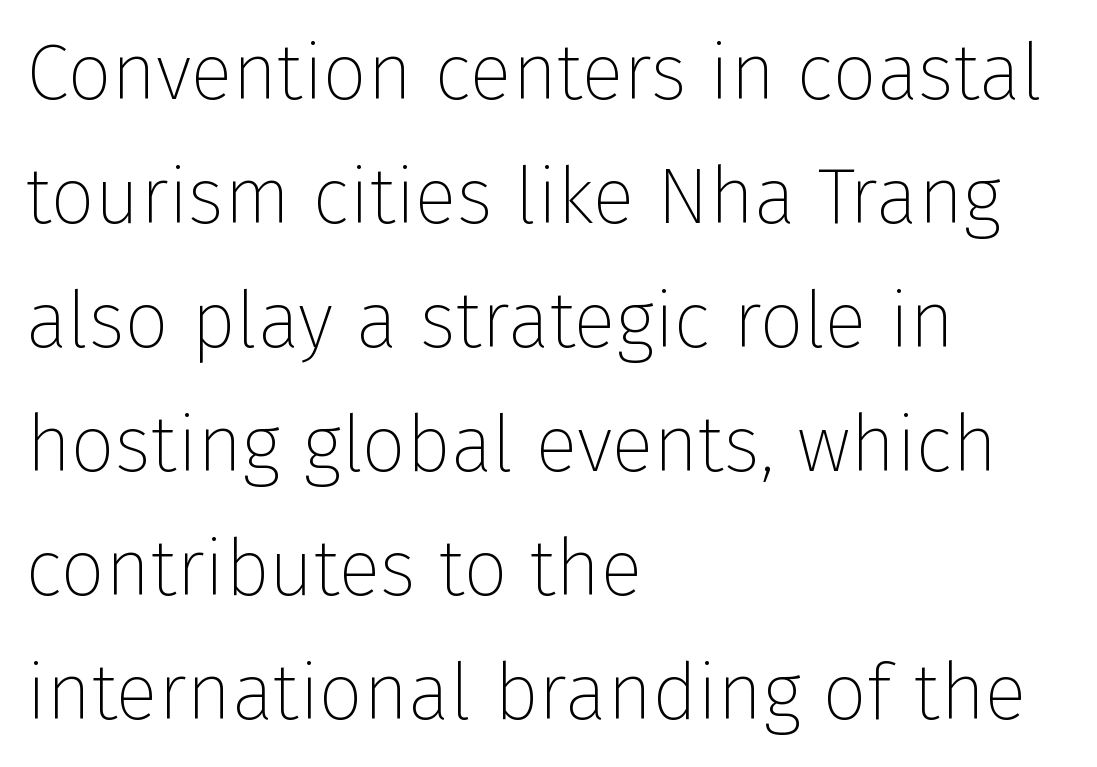
{"serif": "no", "italic": "no", "bold": "no", "weight": "thin", "width": "normal", "stroke_contrast": "low", "x_height": "medium", "monospaced": "no", "underline": "no", "align": "left", "line_spacing": "normal", "line_spacing_ratio": 1.59, "letter_spacing": "normal", "letter_spacing_em": 0.0, "glyph_px": 78}
